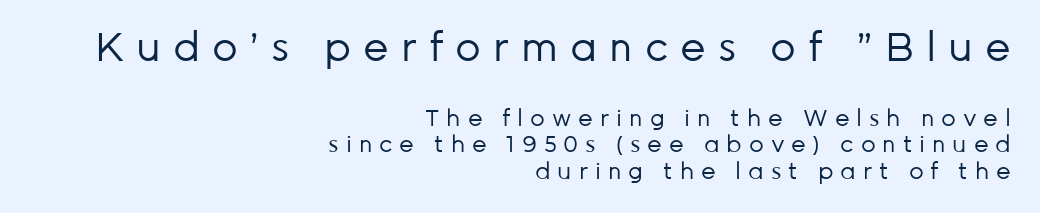
The image shows 40 px regular-weight sans-serif type, upright; set right-aligned, tight line spacing (1.15x), unusually wide letter spacing (+0.3 em), not underlined; the first (top) block is 1.74x larger; low stroke contrast and a medium x-height.
